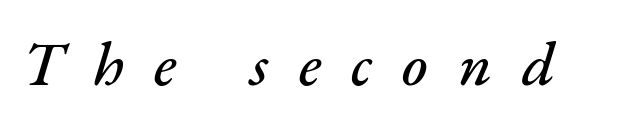
Q: Is the text italic (slanted)? A: Yes, it leans right by about 17 degrees.
Q: Is the text underlined? A: No.
Q: Is the spacing between letters normal or unusually wide? A: Unusually wide.
Q: Width (condensed, normal, or wide)? A: Normal.
Q: Stroke contrast? A: Medium.
Q: x-height? A: Small.
Q: Monospaced? A: No.
